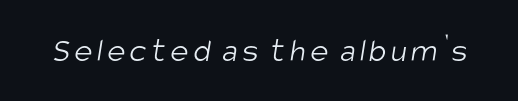
Typographically, this falls in the sans-serif category. A clean baseline with only descenders dipping below it. No heavy texture on the line: the type isn't bold. Looks like regular typesetting: each glyph gets only the width it needs.
